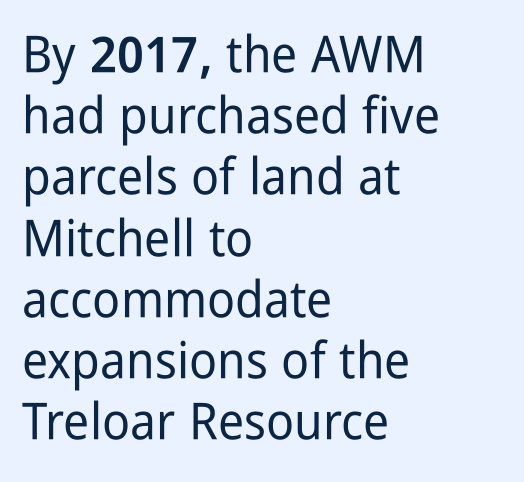
{"serif": "no", "italic": "no", "width": "condensed", "stroke_contrast": "low", "x_height": "medium", "monospaced": "no", "underline": "no", "align": "left", "line_spacing_ratio": 1.2, "letter_spacing": "normal", "letter_spacing_em": 0.0, "glyph_px": 51}
